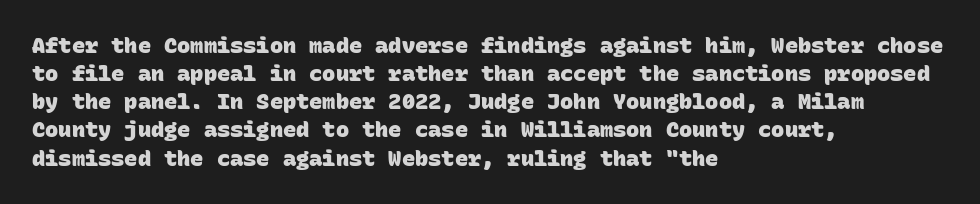
The image shows 22 px bold type; set left-aligned, normal line spacing (1.28x), normal letter spacing, not underlined.
